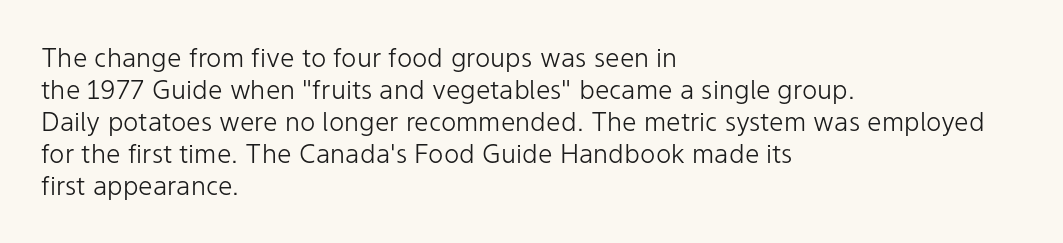
The image shows 26 px text type, upright; set left-aligned, line spacing 1.23x, normal letter spacing, not underlined.
